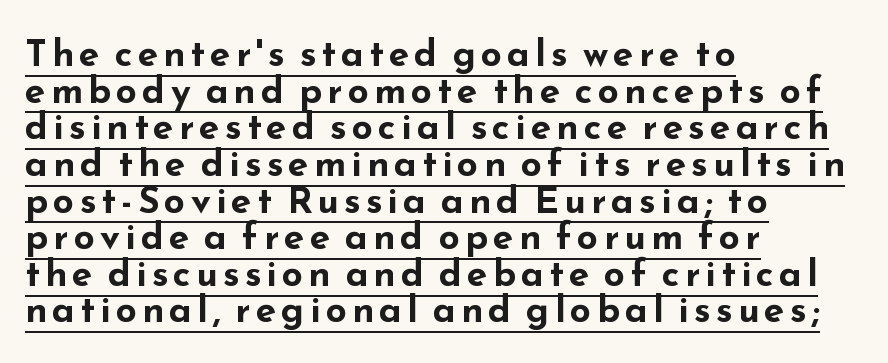
Does the type have serifs? No, each stem ends abruptly. The typography opts for an upright posture over an oblique one. Left-aligned paragraph, ragged on the right. Tightly led — the rows are bunched.
